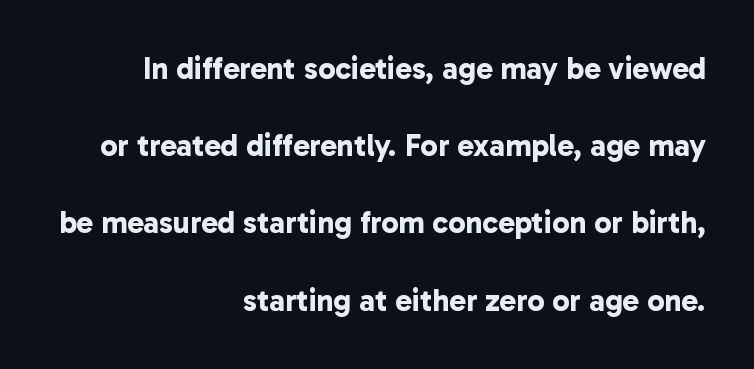
{"serif": "no", "bold": "yes", "weight": "bold", "width": "normal", "stroke_contrast": "low", "x_height": "medium", "monospaced": "no", "underline": "no", "align": "right", "line_spacing": "loose", "line_spacing_ratio": 2.49, "letter_spacing": "normal", "letter_spacing_em": 0.0, "glyph_px": 31}
